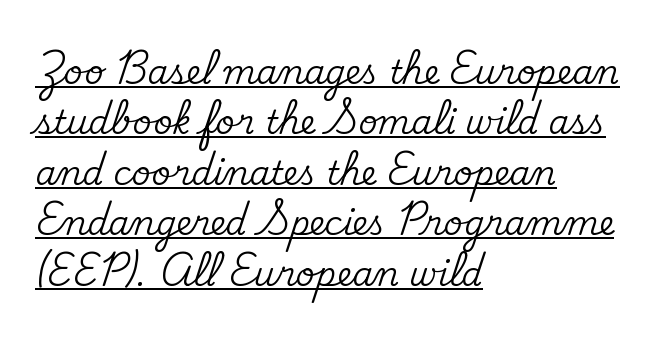
The image shows 33 px text type; set left-aligned, normal line spacing (1.53x), normal letter spacing, underlined; medium stroke contrast and a small x-height.
